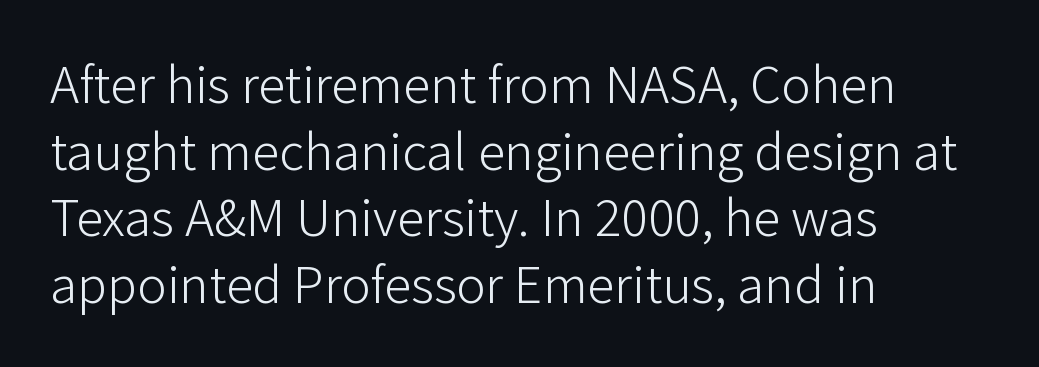
{"serif": "no", "italic": "no", "bold": "no", "weight": "light", "width": "normal", "stroke_contrast": "low", "x_height": "medium", "monospaced": "no", "underline": "no", "align": "left", "line_spacing_ratio": 1.21, "letter_spacing": "normal", "letter_spacing_em": 0.0, "glyph_px": 55}
